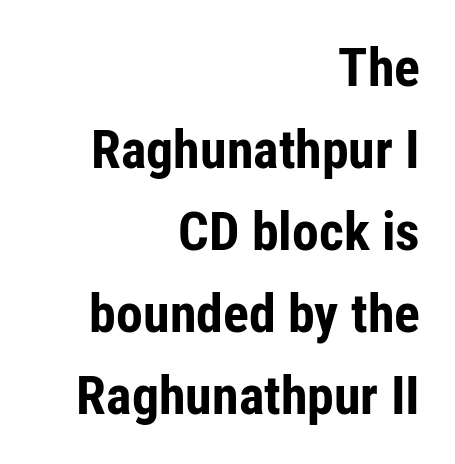
The image shows 54 px bold, condensed sans-serif type, upright; set right-aligned, normal line spacing (1.52x), normal letter spacing, not underlined; low stroke contrast and a medium x-height.
